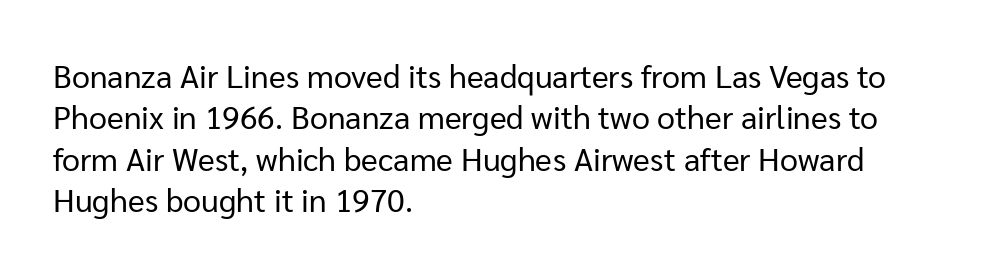
If you drew a ruler down the left edge, every line would touch it. Summary of weight: not heavy and not bold. The space beneath each line is pristine and unruled. Think of a printed novel: that variable character pitch is what you see here. Interline gaps are of average width in this sample.
